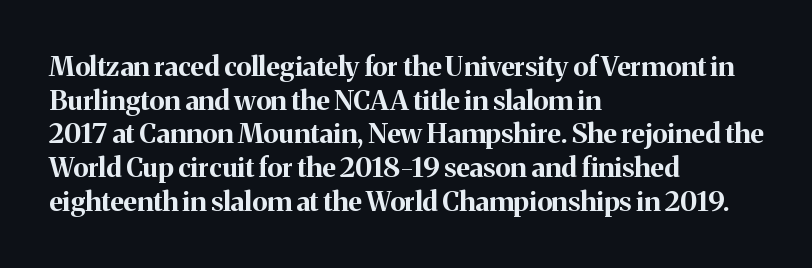
Q: Is the text bold? A: Yes.
Q: Is the text italic (slanted)? A: No, it is upright.
Q: Is the text underlined? A: No.
Q: How is the paragraph aligned? A: Left-aligned.
Q: Is the spacing between letters normal or unusually wide? A: Normal.
Q: Is the spacing between lines tight, normal or loose? A: Normal.
